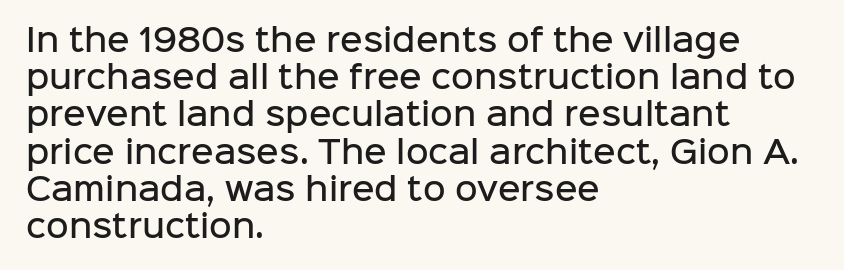
The image shows 31 px semibold sans-serif type, upright; set left-aligned, line spacing 1.2x, normal letter spacing, not underlined; low stroke contrast and a medium x-height.
